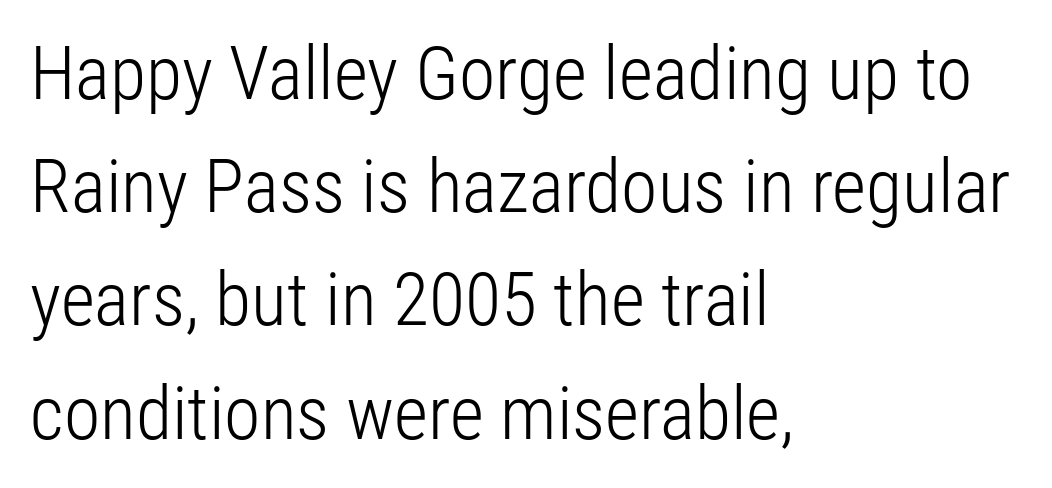
Q: Is the text bold? A: No.
Q: Is the text italic (slanted)? A: No, it is upright.
Q: Is the typeface a serif or a sans-serif typeface? A: Sans-serif.
Q: Is the text underlined? A: No.
Q: How is the paragraph aligned? A: Left-aligned.
Q: Is the spacing between letters normal or unusually wide? A: Normal.
Q: Is the spacing between lines tight, normal or loose? A: Normal.
Q: Width (condensed, normal, or wide)? A: Condensed.
Q: Stroke contrast? A: Low.
Q: x-height? A: Medium.
Q: Monospaced? A: No.
